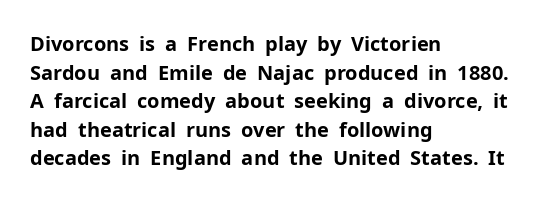
{"italic": "no", "bold": "yes", "underline": "no", "align": "left", "line_spacing": "normal", "line_spacing_ratio": 1.43, "letter_spacing": "normal", "letter_spacing_em": 0.0, "glyph_px": 20}
